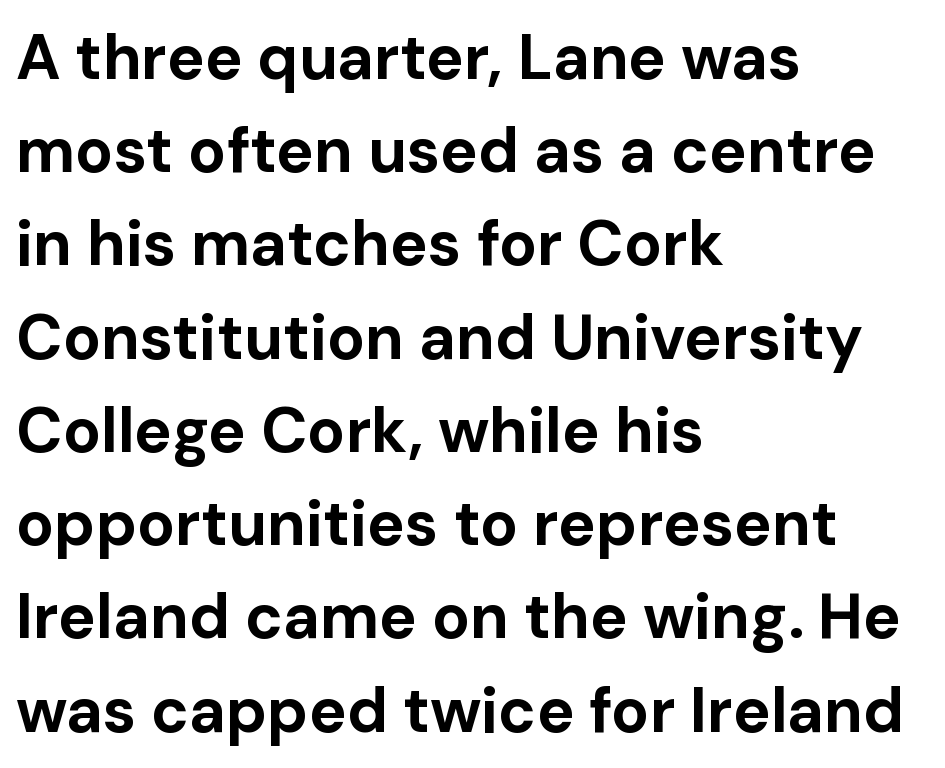
Character widths vary here, with narrow letters taking less room than wide ones. The glyphs have the mass of a bold cut. Compared with typical body copy, the letter spacing here is the same. The type family on display is of the sans-serif kind.
